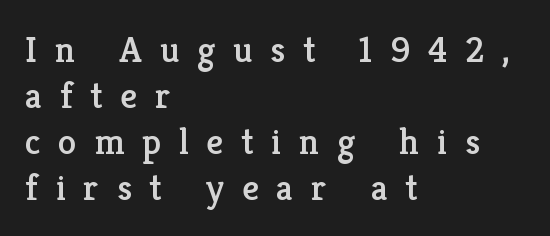
{"serif": "yes", "italic": "no", "width": "normal", "stroke_contrast": "low", "x_height": "medium", "monospaced": "no", "underline": "no", "align": "left", "line_spacing_ratio": 1.24, "letter_spacing": "wide", "letter_spacing_em": 0.48, "glyph_px": 37}
